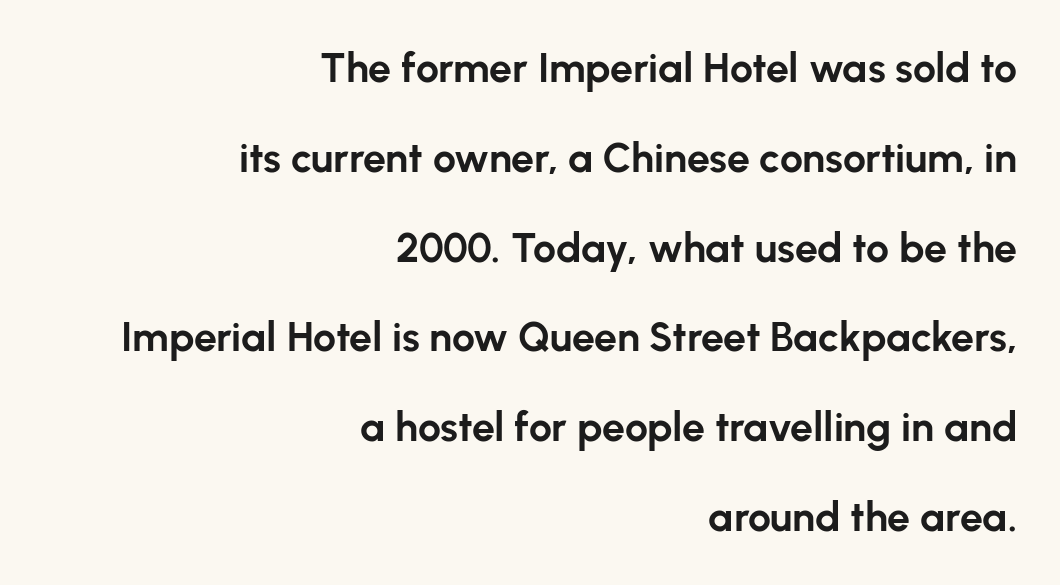
The rendering shows plain stroke endings on the letterforms — a sans-serif design. In terms of posture, this sample is upright. On the weight axis this lands at bold, roughly 700. Character widths vary here, with narrow letters taking less room than wide ones. In terms of letterspacing, this is plain default setting.
